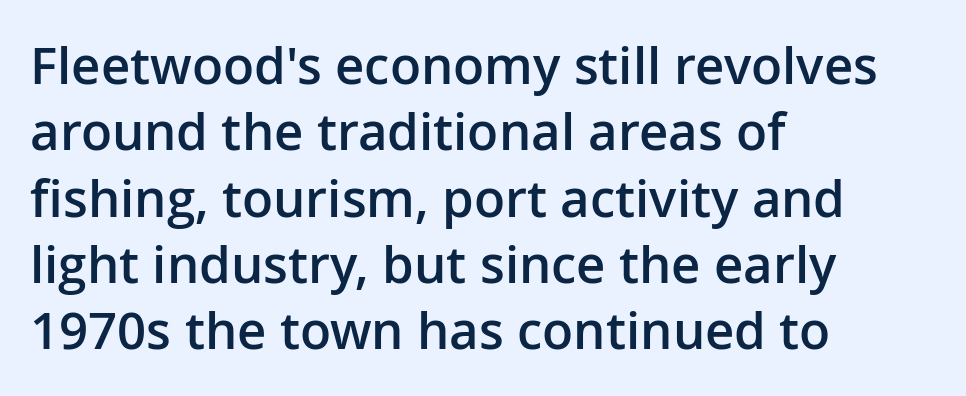
Lines of text with bare space underneath. Characters remain perfectly vertical along every line. Visually the block forms a straight wall on the left and a jagged coastline on the right. In terms of letterform style, serifs are entirely absent.
